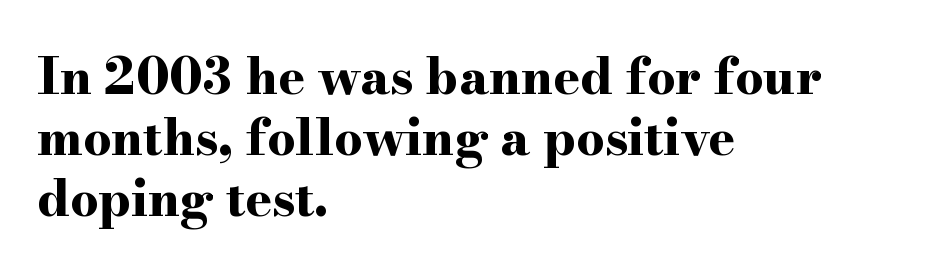
Q: Is the text bold? A: Yes.
Q: Is the text italic (slanted)? A: No, it is upright.
Q: Is the typeface a serif or a sans-serif typeface? A: Serif.
Q: Is the text underlined? A: No.
Q: How is the paragraph aligned? A: Left-aligned.
Q: Is the spacing between letters normal or unusually wide? A: Normal.
Q: Width (condensed, normal, or wide)? A: Wide.
Q: Stroke contrast? A: High.
Q: x-height? A: Small.
Q: Monospaced? A: No.
